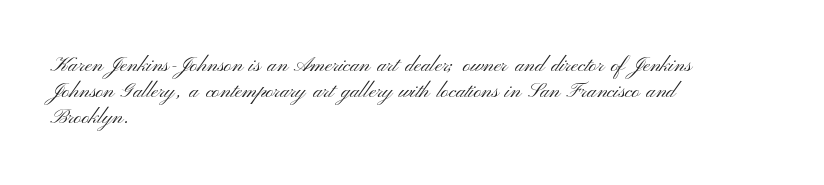
Q: Is the text bold? A: No.
Q: Is the text italic (slanted)? A: Yes.
Q: Is the text underlined? A: No.
Q: How is the paragraph aligned? A: Left-aligned.
Q: Is the spacing between letters normal or unusually wide? A: Normal.
